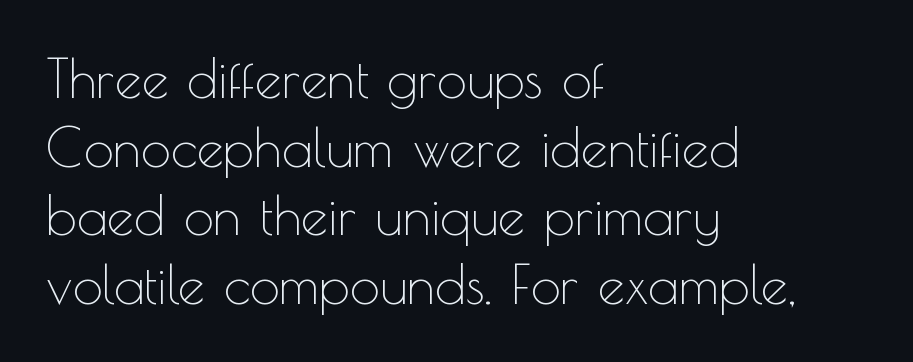
The image shows 54 px thin sans-serif type, upright; set left-aligned, normal line spacing (1.27x), normal letter spacing, not underlined; a small x-height.
